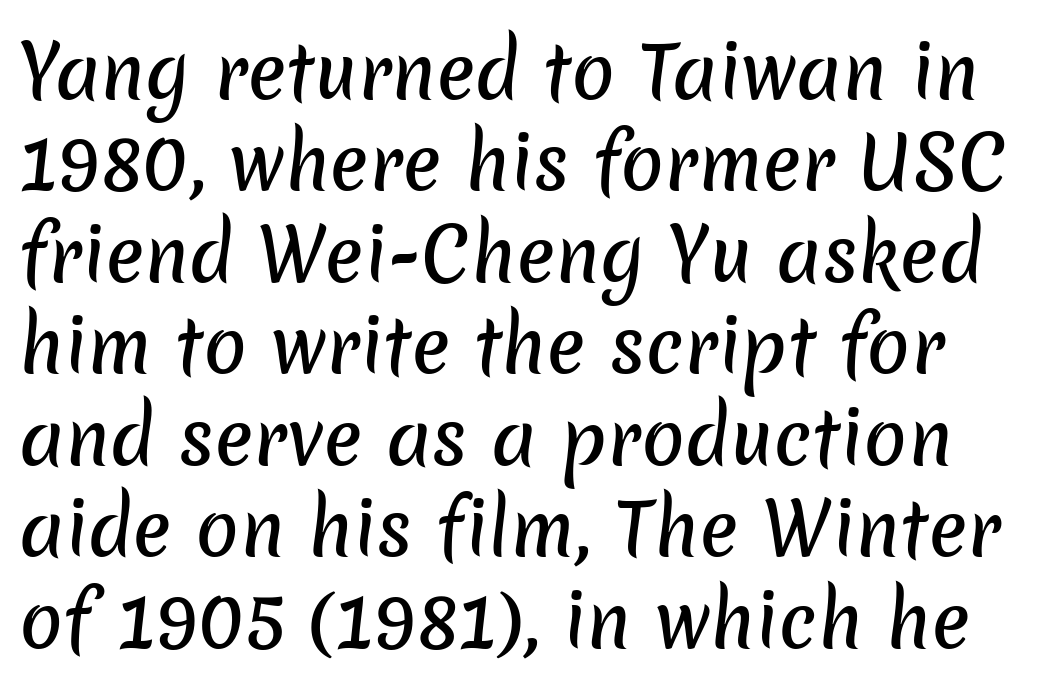
The passage shown has conventional tracking throughout. Baseline-to-baseline distance is the conventional proportion of letter height. Varying glyph widths throughout — classic text-font behaviour. The space beneath each line is pristine and unruled.
